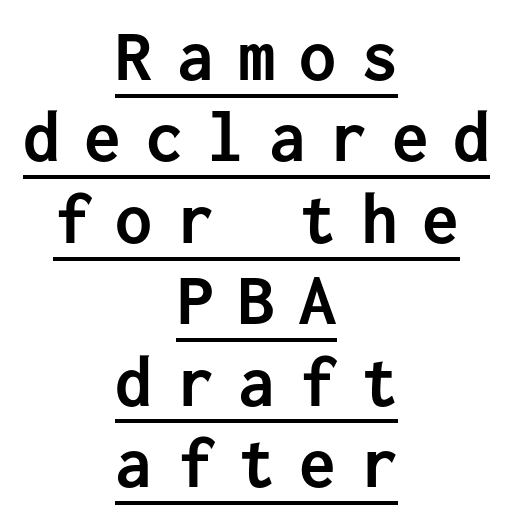
Letter spacing: wide. Each glyph is drawn with heavy, bold strokes. Do the letters lean? They stand straight. The typeface chosen for these lines omits serifs. Baseline-to-baseline distance is barely more than the letter height.
